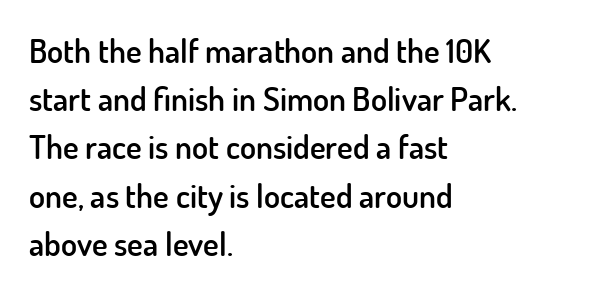
Varying glyph widths throughout — classic text-font behaviour. Classification — sans serif. Unlike italic type, these characters show no tilt at all. Observe the ordinary spacing: letters are neighbours, not strangers. The space between consecutive lines is moderate.
